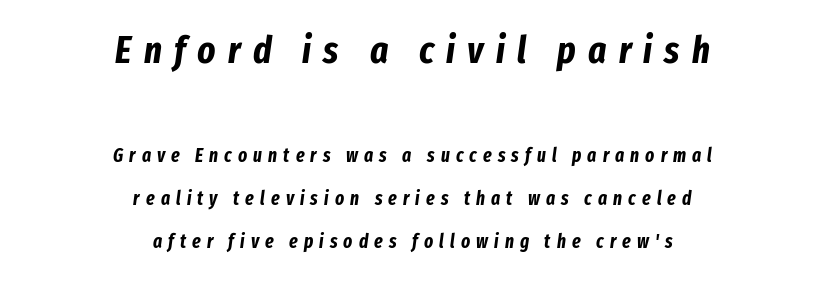
Compared with typical paragraphs, the rows here are farther apart. When letters slant like this, we call the style italic. Is the letter spacing exaggerated? Yes — the characters are pushed far apart. Anything drawn beneath the words? Only blank space. The face used here has the dense, thick strokes of a bold.
